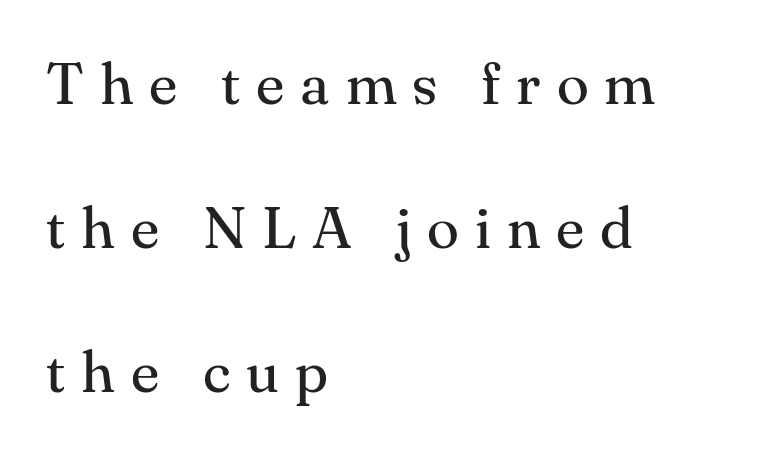
The image shows 59 px regular-weight serif type, upright; set left-aligned, loose line spacing (2.44x), unusually wide letter spacing (+0.27 em), not underlined; medium stroke contrast and a small x-height.
